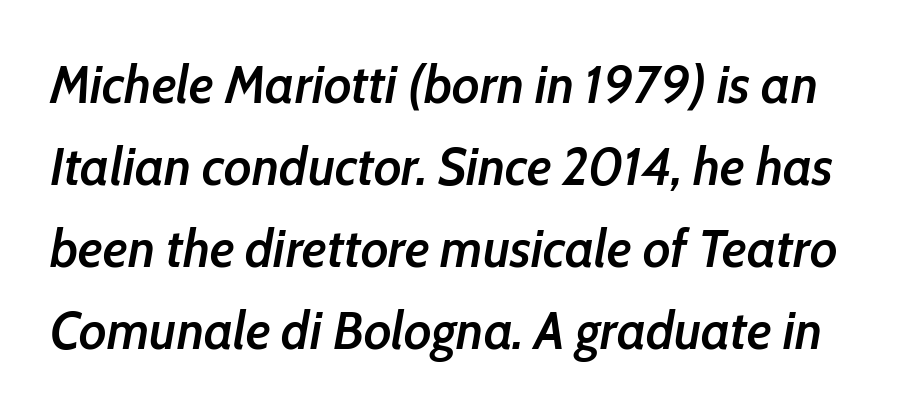
The image shows 54 px semibold, condensed type, italic (leaning right); set normal line spacing (1.52x), normal letter spacing, not underlined; low stroke contrast and a medium x-height.
